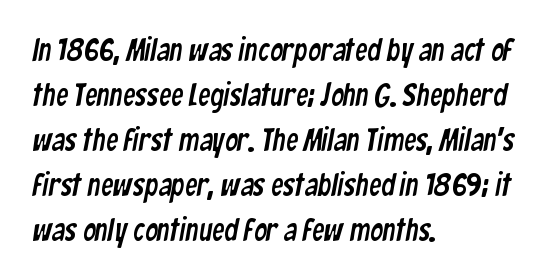
{"serif": "no", "width": "condensed", "stroke_contrast": "low", "x_height": "medium", "monospaced": "no", "underline": "no", "align": "left", "line_spacing": "normal", "line_spacing_ratio": 1.45, "letter_spacing": "normal", "letter_spacing_em": 0.0, "glyph_px": 31}
